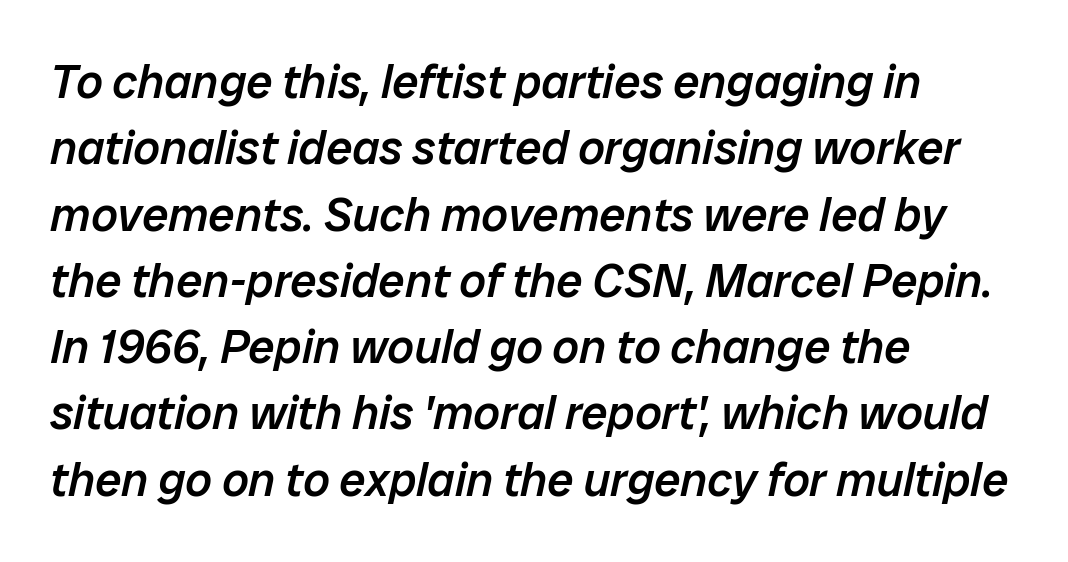
Q: Is the text bold? A: Semi-bold.
Q: Is the text italic (slanted)? A: Yes, it leans right by about 12 degrees.
Q: Is the text underlined? A: No.
Q: How is the paragraph aligned? A: Left-aligned.
Q: Is the spacing between letters normal or unusually wide? A: Normal.
Q: Is the spacing between lines tight, normal or loose? A: Normal.
Q: Width (condensed, normal, or wide)? A: Normal.
Q: Stroke contrast? A: Low.
Q: x-height? A: Medium.
Q: Monospaced? A: No.
